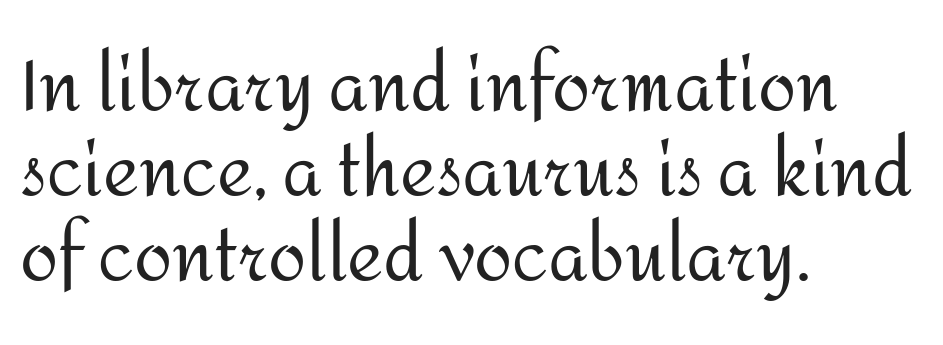
The image shows 69 px regular-weight sans-serif type, upright; set left-aligned, line spacing 1.23x, normal letter spacing, not underlined; medium stroke contrast and a medium x-height.
